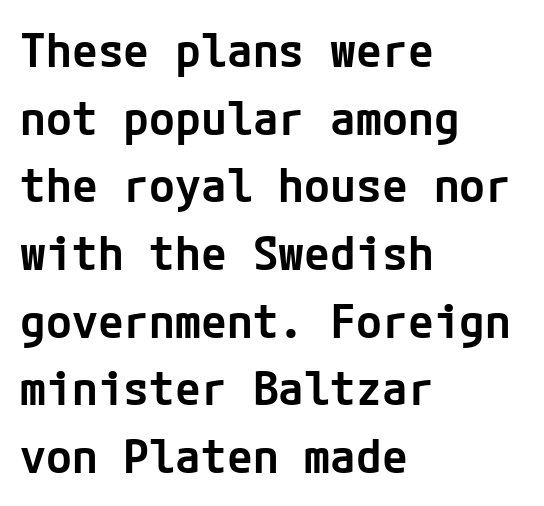
These lines were composed using upright roman letters. These words are printed semibold, heavier than regular yet not bold. These lines sit exactly where default settings would place them. Line beginnings align vertically; line endings do not.
